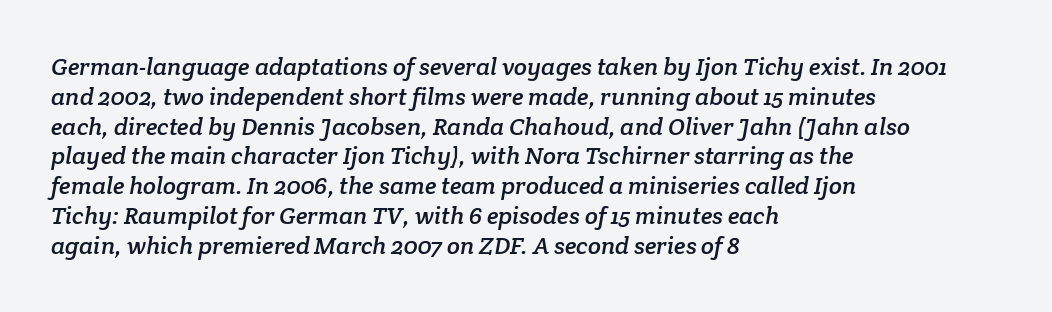
The image shows 24 px text type; set left-aligned, line spacing 1.24x, normal letter spacing, not underlined.
